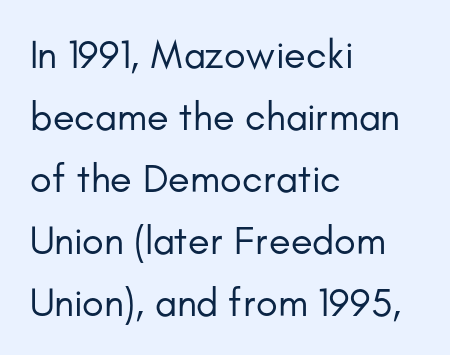
A classic flush-left, rag-right setting is used for this passage. Honestly, the letter spacing is just normal — you wouldn't notice it. If you drew a line through each stem, it would be perfectly vertical. Here the designer chose a conventional face with non-uniform glyph widths.
